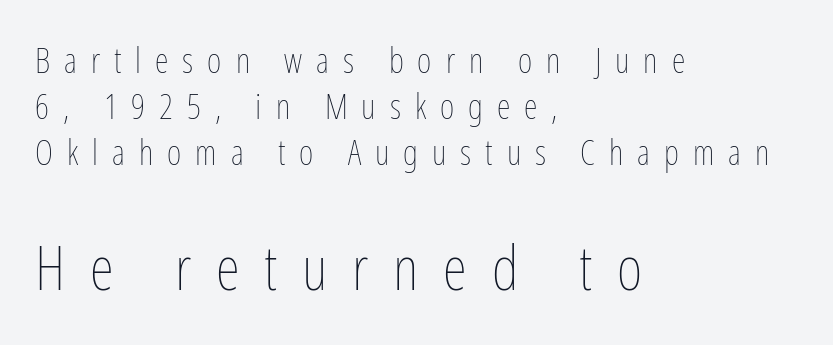
Q: Is the text bold? A: No.
Q: Is the text italic (slanted)? A: No, it is upright.
Q: Is the text underlined? A: No.
Q: How is the paragraph aligned? A: Left-aligned.
Q: Is the spacing between letters normal or unusually wide? A: Unusually wide.
Q: Is the spacing between lines tight, normal or loose? A: Normal.
Q: Which block of text is set in a larger size, the first (top) or the second (bottom)? A: The second (bottom) one.
Q: Width (condensed, normal, or wide)? A: Condensed.
Q: Stroke contrast? A: Low.
Q: x-height? A: Medium.
Q: Monospaced? A: No.
